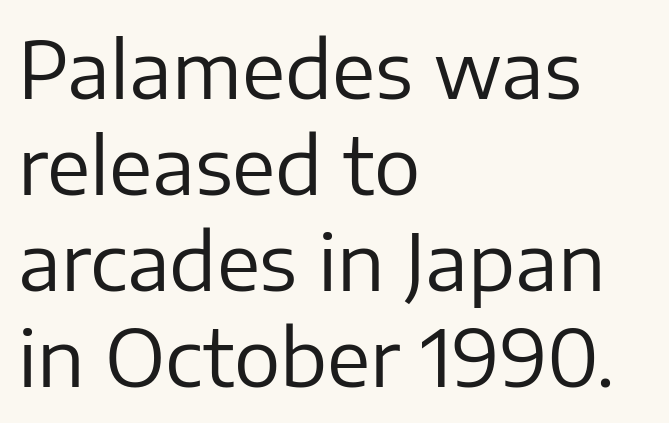
{"serif": "no", "italic": "no", "bold": "no", "weight": "regular", "width": "normal", "stroke_contrast": "low", "x_height": "medium", "monospaced": "no", "underline": "no", "align": "left", "line_spacing_ratio": 1.23, "letter_spacing": "normal", "letter_spacing_em": 0.0, "glyph_px": 78}
